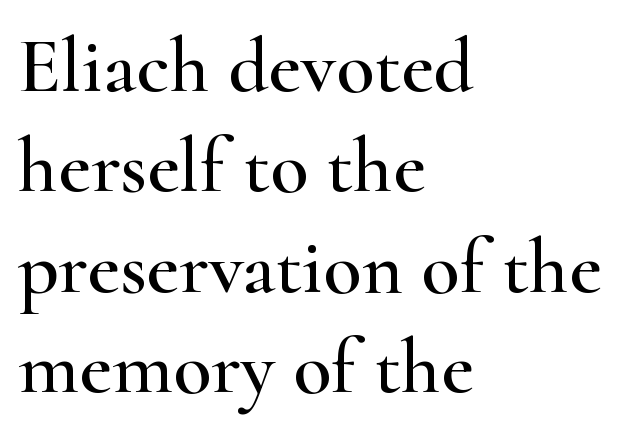
Font category for this specimen: serif. The specimen omits any rule beneath the text block's lines. The line-height multiplier appears to be the usual default. These lines are rendered in a variable-pitch font. You could call the tracking neutral — neither tight nor loose. This rendering uses left alignment, leaving the right contour irregular.
